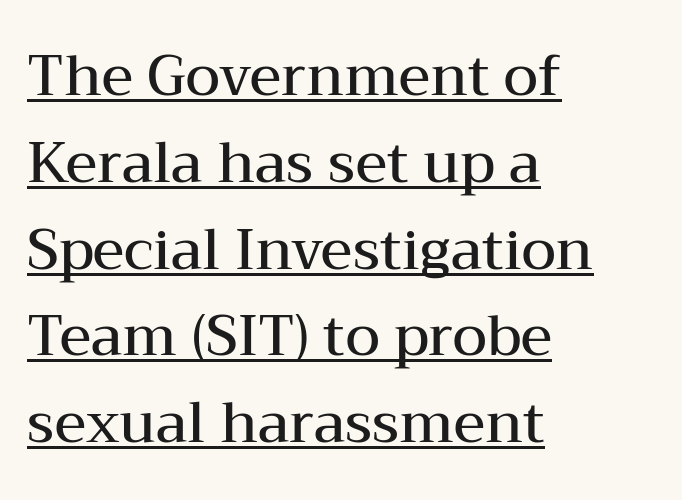
{"serif": "yes", "italic": "no", "bold": "semi", "weight": "semibold", "width": "wide", "stroke_contrast": "medium", "x_height": "medium", "monospaced": "no", "underline": "yes", "align": "left", "line_spacing": "normal", "line_spacing_ratio": 1.55, "letter_spacing": "normal", "letter_spacing_em": 0.0, "glyph_px": 56}
